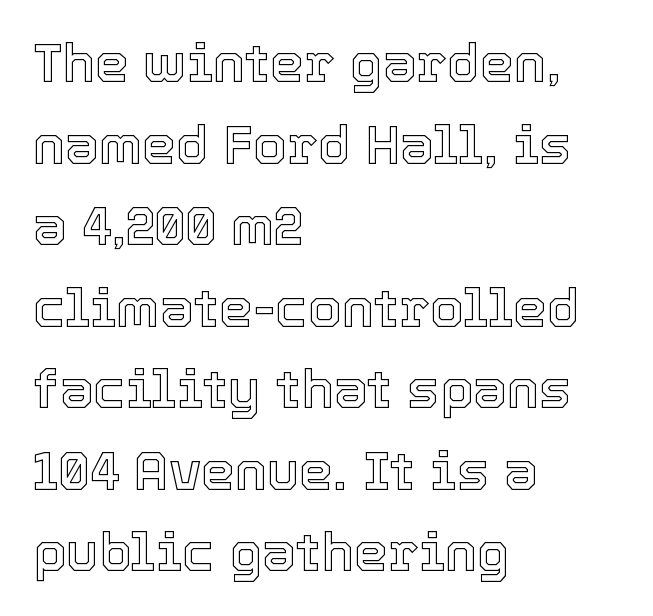
The image shows 54 px text type, upright; set left-aligned, normal line spacing (1.51x), normal letter spacing, not underlined; a medium x-height.
